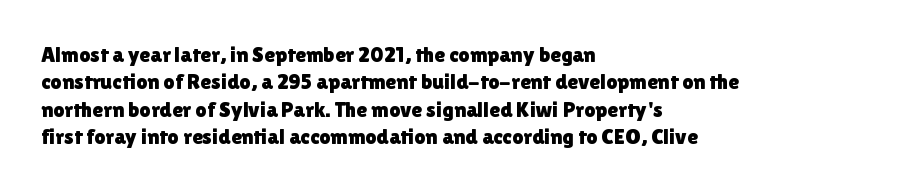
{"italic": "no", "underline": "no", "align": "left", "line_spacing_ratio": 1.24, "letter_spacing": "normal", "letter_spacing_em": 0.0, "glyph_px": 22}
